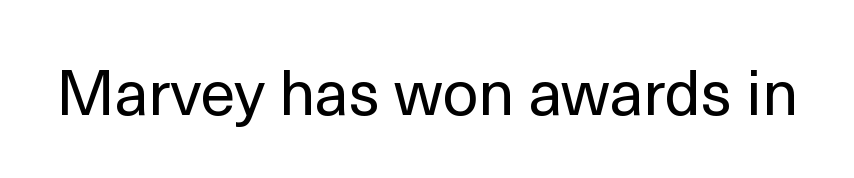
Q: Is the text bold? A: No.
Q: Is the text italic (slanted)? A: No, it is upright.
Q: Is the typeface a serif or a sans-serif typeface? A: Sans-serif.
Q: Is the text underlined? A: No.
Q: Is the spacing between letters normal or unusually wide? A: Normal.
Q: Width (condensed, normal, or wide)? A: Normal.
Q: x-height? A: Medium.
Q: Monospaced? A: No.
